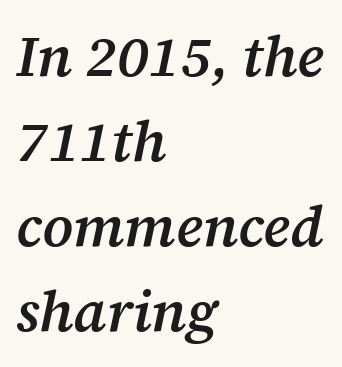
Q: Is the text bold? A: Semi-bold.
Q: Is the text italic (slanted)? A: Yes, it leans right by about 12 degrees.
Q: Is the typeface a serif or a sans-serif typeface? A: Serif.
Q: Is the text underlined? A: No.
Q: How is the paragraph aligned? A: Left-aligned.
Q: Is the spacing between letters normal or unusually wide? A: Normal.
Q: Is the spacing between lines tight, normal or loose? A: Normal.
Q: Width (condensed, normal, or wide)? A: Normal.
Q: Stroke contrast? A: Medium.
Q: x-height? A: Medium.
Q: Monospaced? A: No.
